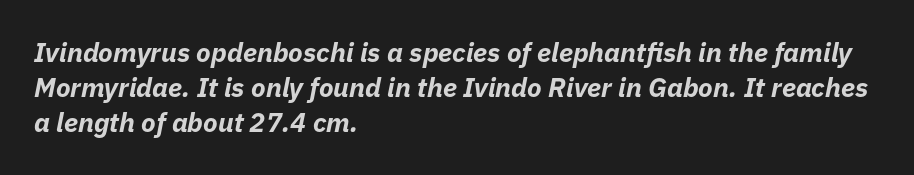
{"italic": "yes", "lean": "right", "slant_degrees": 11, "bold": "yes", "underline": "no", "align": "left", "line_spacing": "normal", "line_spacing_ratio": 1.3, "letter_spacing": "normal", "letter_spacing_em": 0.0, "glyph_px": 27}
